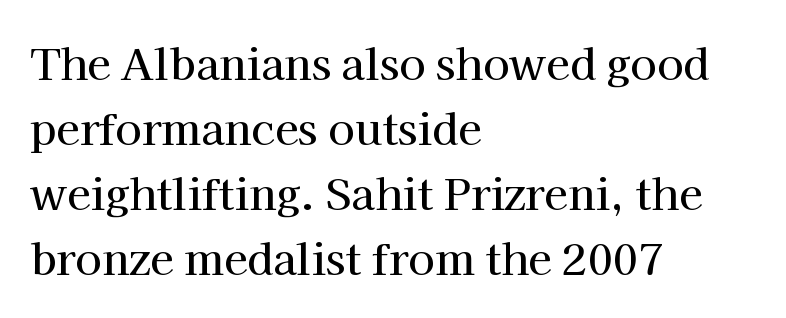
{"serif": "yes", "italic": "no", "width": "normal", "stroke_contrast": "high", "x_height": "medium", "monospaced": "no", "underline": "no", "align": "left", "line_spacing": "normal", "line_spacing_ratio": 1.51, "letter_spacing": "normal", "letter_spacing_em": 0.0, "glyph_px": 43}
